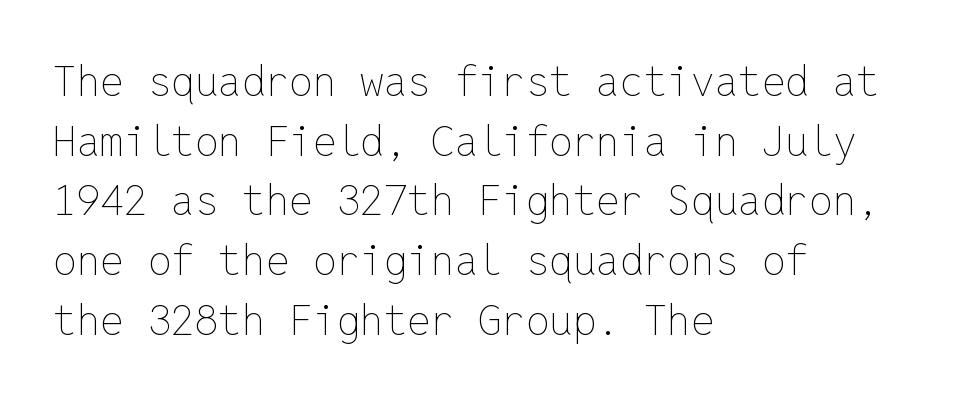
{"italic": "no", "bold": "no", "weight": "thin", "width": "normal", "stroke_contrast": "low", "x_height": "medium", "monospaced": "yes", "underline": "no", "align": "left", "line_spacing": "normal", "line_spacing_ratio": 1.42, "letter_spacing": "normal", "letter_spacing_em": 0.0, "glyph_px": 42}
